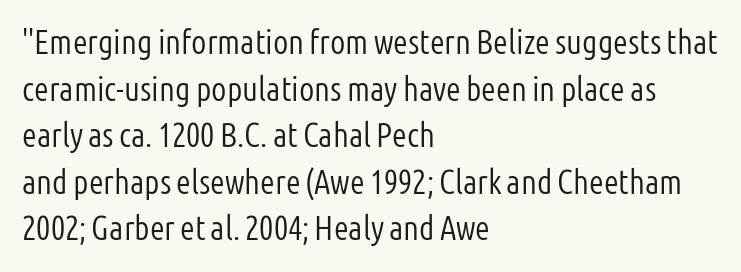
{"serif": "no", "italic": "no", "bold": "no", "weight": "light", "width": "condensed", "stroke_contrast": "low", "x_height": "medium", "monospaced": "no", "underline": "no", "align": "left", "line_spacing": "normal", "line_spacing_ratio": 1.37, "letter_spacing": "normal", "letter_spacing_em": 0.0, "glyph_px": 34}
